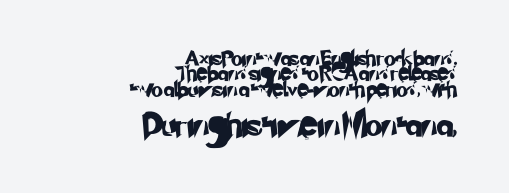
{"underline": "no", "align": "right", "line_spacing": "tight", "line_spacing_ratio": 1.02, "letter_spacing": "normal", "letter_spacing_em": 0.0, "larger_block": "second", "size_ratio": 1.53, "glyph_px": 23}
